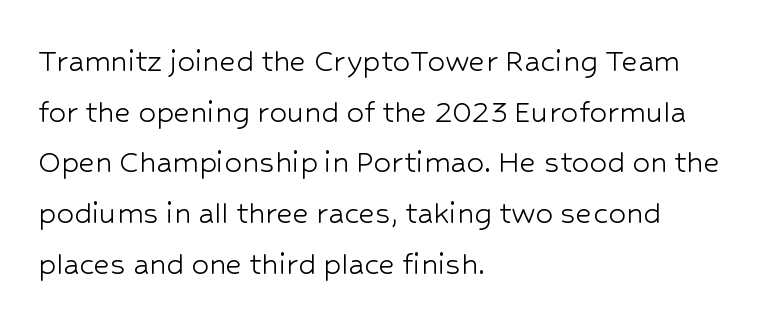
You can tell from the bare stems that sans-serif type was used. Think of a printed novel: that variable character pitch is what you see here. Typeset ragged right — the left edge is the straight one. Tracking here is standard; glyphs follow each other at the usual distance. Rule under the text: the space is simply empty. Is the type heavy? It reads as light-to-regular instead.
